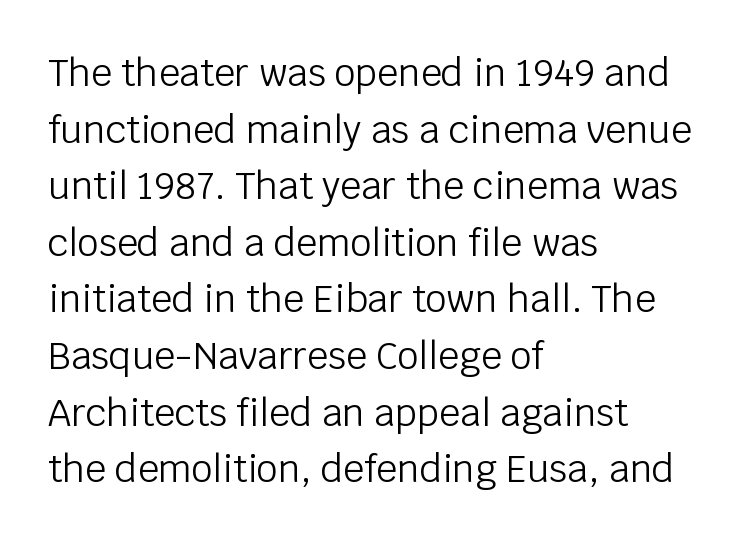
{"serif": "no", "italic": "no", "bold": "no", "weight": "light", "width": "normal", "stroke_contrast": "low", "x_height": "large", "monospaced": "no", "underline": "no", "align": "left", "line_spacing": "normal", "line_spacing_ratio": 1.53, "letter_spacing": "normal", "letter_spacing_em": 0.0, "glyph_px": 37}
